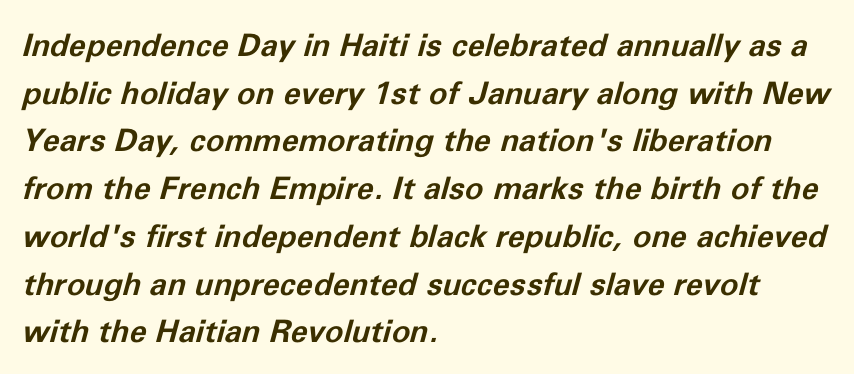
The image shows 31 px bold type, italic (leaning right); set left-aligned, normal line spacing (1.54x), normal letter spacing, not underlined; low stroke contrast and a medium x-height.
